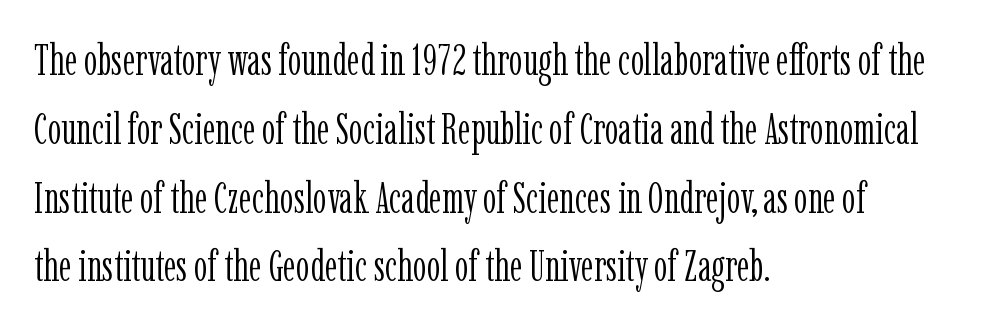
Q: Is the text bold? A: No.
Q: Is the text italic (slanted)? A: No, it is upright.
Q: Is the typeface a serif or a sans-serif typeface? A: Serif.
Q: Is the text underlined? A: No.
Q: How is the paragraph aligned? A: Left-aligned.
Q: Is the spacing between letters normal or unusually wide? A: Normal.
Q: Is the spacing between lines tight, normal or loose? A: Normal.
Q: Width (condensed, normal, or wide)? A: Condensed.
Q: Stroke contrast? A: Low.
Q: x-height? A: Medium.
Q: Monospaced? A: No.
